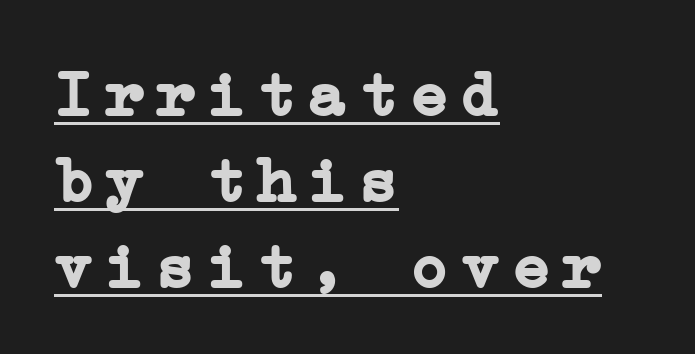
{"serif": "yes", "italic": "no", "bold": "yes", "weight": "semibold", "width": "normal", "stroke_contrast": "low", "x_height": "medium", "underline": "yes", "align": "left", "line_spacing": "normal", "line_spacing_ratio": 1.32, "glyph_px": 65}
